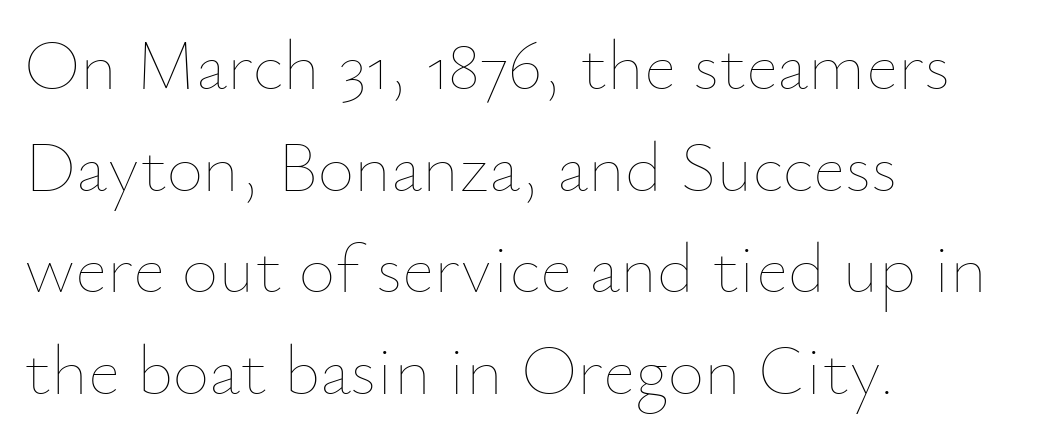
The image shows 71 px thin type, upright; set left-aligned, normal line spacing (1.43x), normal letter spacing, not underlined; low stroke contrast and a small x-height.
